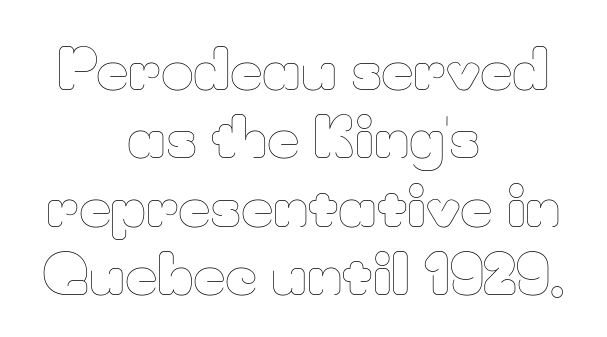
Compared with typical body copy, the letter spacing here is the same. These lines are rendered in a variable-pitch font. This rendering uses center alignment, leaving both contours irregular but symmetric. The strip under each line holds only bare page.
